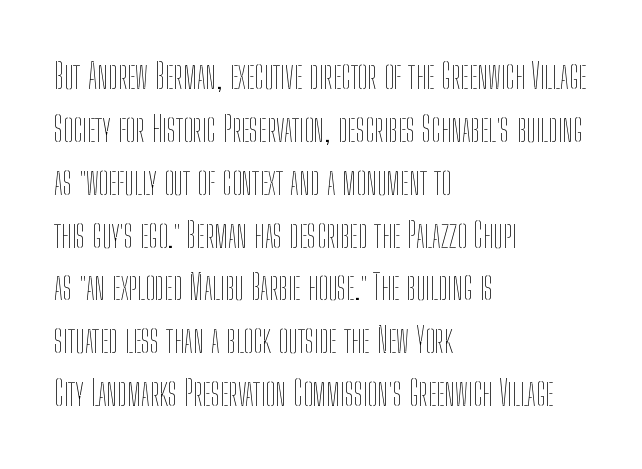
You could not count columns in this text — the font is proportionally spaced. Is the block centered? No — it sits flush against the left margin. Bold? No — there's no thickening of the strokes. The glyphs are unaccompanied by any horizontal stroke below them. Summary of vertical rhythm: regular, with standard interline spacing. The letters stand upright; this is a roman face.
